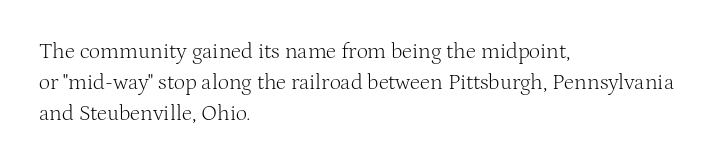
Every row of glyphs begins at an identical x-position on the left. The typesetting does not lean heavy: it is not bold. One glance says typical: line gaps are just what's usual. Underlining? Definitely not there.
